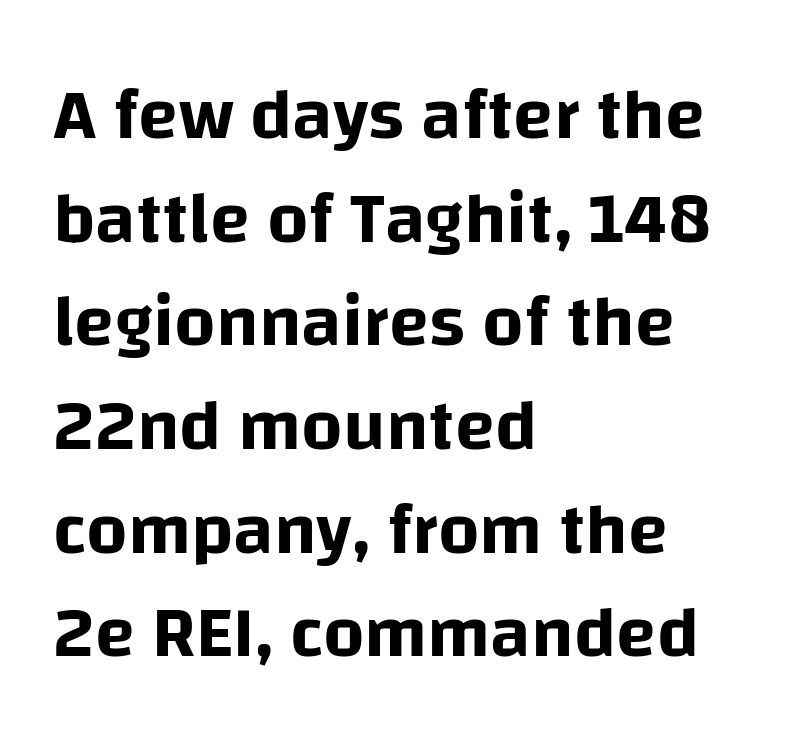
The image shows 73 px sans-serif type, upright; set left-aligned, normal line spacing (1.42x), normal letter spacing, not underlined; low stroke contrast and a large x-height.
